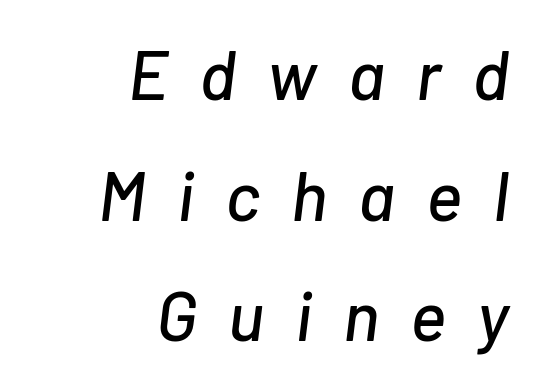
Q: Is the text italic (slanted)? A: Yes, it leans right by about 7 degrees.
Q: Is the text underlined? A: No.
Q: How is the paragraph aligned? A: Right-aligned.
Q: Is the spacing between letters normal or unusually wide? A: Unusually wide.
Q: Width (condensed, normal, or wide)? A: Normal.
Q: Stroke contrast? A: Low.
Q: x-height? A: Medium.
Q: Monospaced? A: No.
